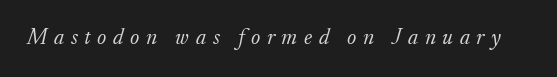
Every character sits at an angle, as italics do. The face used here is rendered with a markedly widened letterfit. The strokes carry an ordinary text weight at most. Check under the words: just untouched page.
